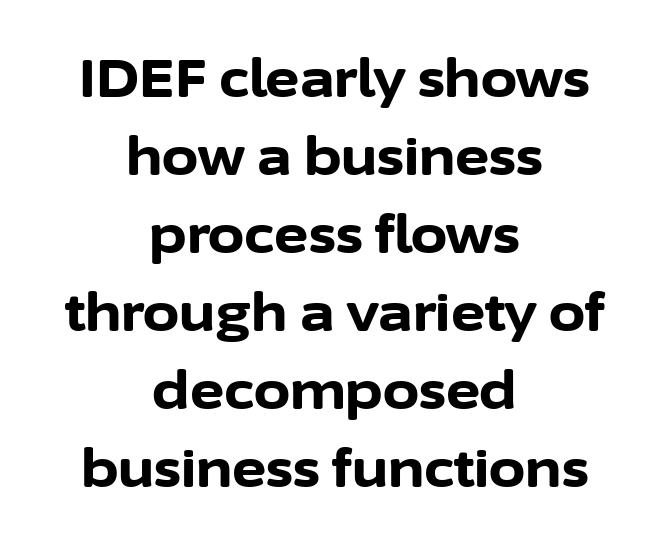
{"serif": "no", "italic": "no", "bold": "yes", "weight": "bold", "width": "normal", "stroke_contrast": "low", "x_height": "medium", "monospaced": "no", "underline": "no", "align": "center", "line_spacing": "normal", "line_spacing_ratio": 1.5, "letter_spacing": "normal", "letter_spacing_em": 0.0, "glyph_px": 52}
